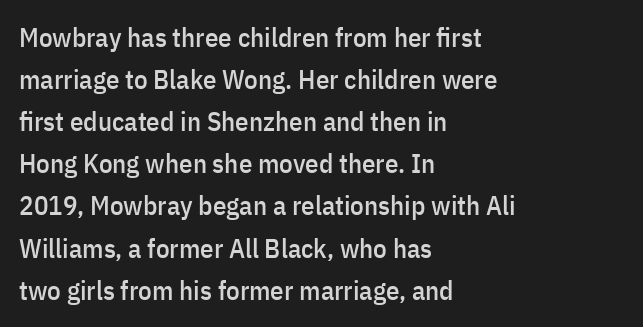
The image shows 27 px text type, upright; set left-aligned, normal line spacing (1.56x), normal letter spacing, not underlined.
